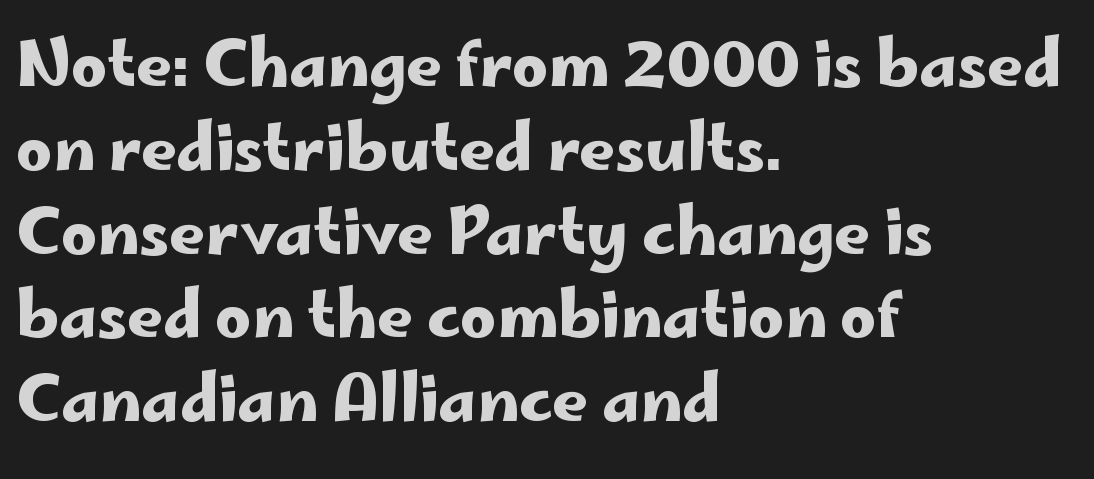
Q: Is the text italic (slanted)? A: No, it is upright.
Q: Is the typeface a serif or a sans-serif typeface? A: Sans-serif.
Q: Is the text underlined? A: No.
Q: How is the paragraph aligned? A: Left-aligned.
Q: Is the spacing between letters normal or unusually wide? A: Normal.
Q: Is the spacing between lines tight, normal or loose? A: Normal.
Q: Width (condensed, normal, or wide)? A: Wide.
Q: Stroke contrast? A: Low.
Q: x-height? A: Small.
Q: Monospaced? A: No.
